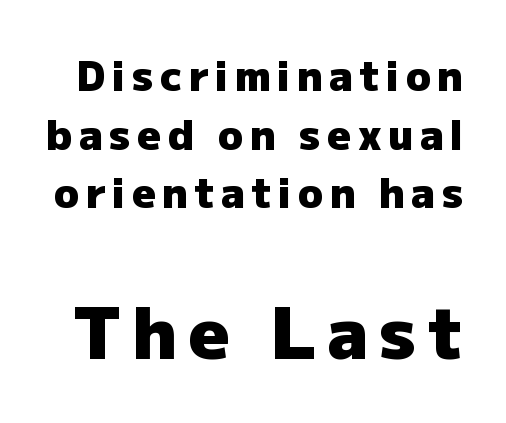
{"serif": "no", "italic": "no", "bold": "yes", "weight": "heavy", "width": "normal", "stroke_contrast": "low", "x_height": "medium", "monospaced": "no", "underline": "no", "line_spacing": "normal", "line_spacing_ratio": 1.43, "larger_block": "second", "size_ratio": 1.73, "glyph_px": 71}
